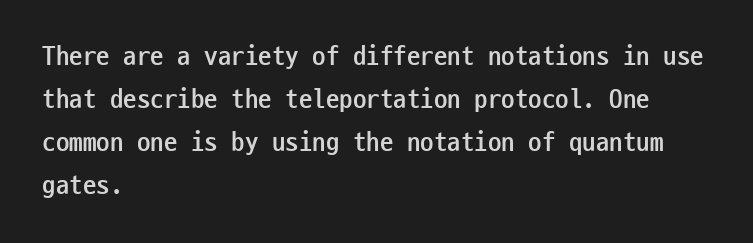
{"italic": "no", "bold": "yes", "underline": "no", "align": "left", "line_spacing": "normal", "line_spacing_ratio": 1.59, "letter_spacing": "normal", "letter_spacing_em": 0.0, "glyph_px": 27}
